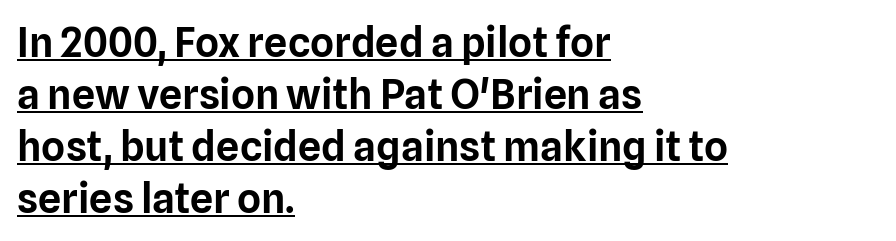
{"serif": "no", "italic": "no", "width": "normal", "stroke_contrast": "low", "x_height": "medium", "monospaced": "no", "underline": "yes", "align": "left", "line_spacing": "normal", "line_spacing_ratio": 1.27, "letter_spacing": "normal", "letter_spacing_em": 0.0, "glyph_px": 41}
